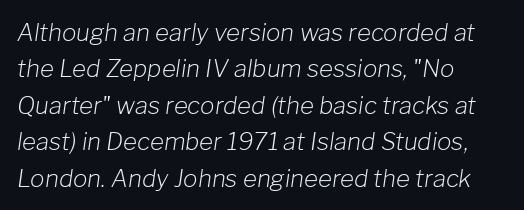
This is oblique type, the kind used for emphasis or titles. Compared with a centered layout, this one pins lines to the left instead. Line spacing here is normal. No extra ink here — the face is not bold. Anything drawn beneath the words? Only blank space. What stands out about the letter spacing? Nothing — it is the standard amount.
